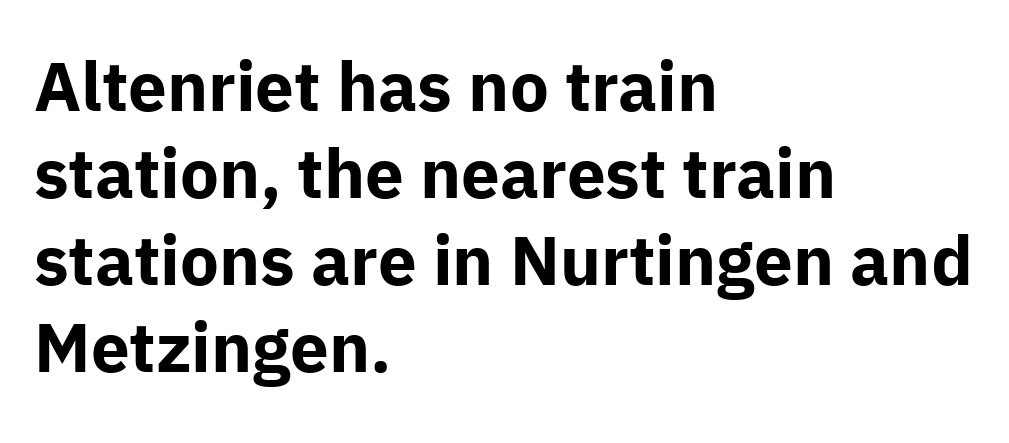
Q: Is the text bold? A: Yes.
Q: Is the text italic (slanted)? A: No, it is upright.
Q: Is the typeface a serif or a sans-serif typeface? A: Sans-serif.
Q: Is the text underlined? A: No.
Q: How is the paragraph aligned? A: Left-aligned.
Q: Is the spacing between letters normal or unusually wide? A: Normal.
Q: Is the spacing between lines tight, normal or loose? A: Normal.
Q: Width (condensed, normal, or wide)? A: Normal.
Q: Stroke contrast? A: Low.
Q: x-height? A: Medium.
Q: Monospaced? A: No.
